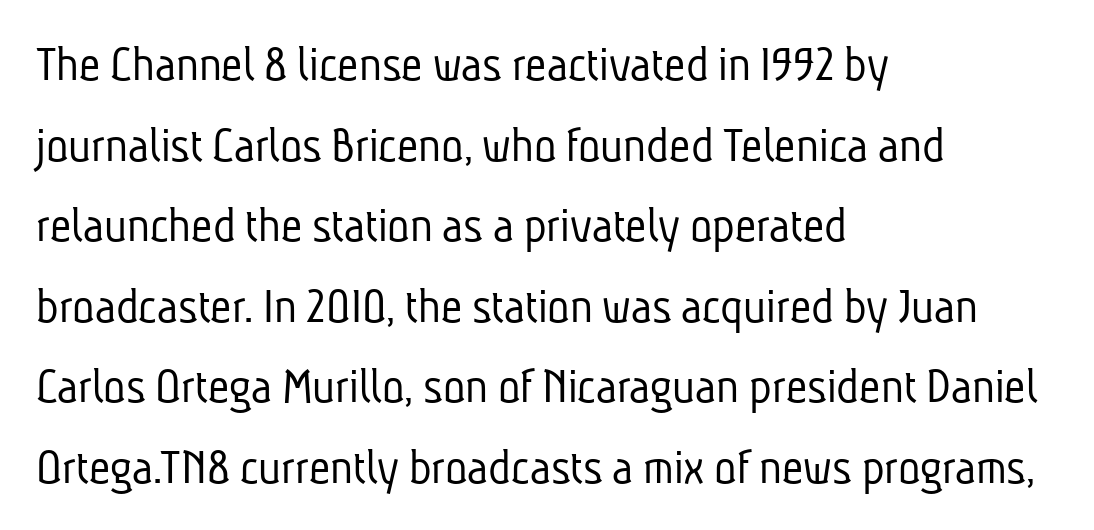
Unmarked baselines from the first word to the last. Varying glyph widths throughout — classic text-font behaviour. Observe the absence of serifs on each vertical stroke in this sample. Which margin do the lines hug? The left one — the right edge is uneven. Tracking value appears to be zero — textbook default spacing. What's the leading like? Ordinary, nothing unusual.
